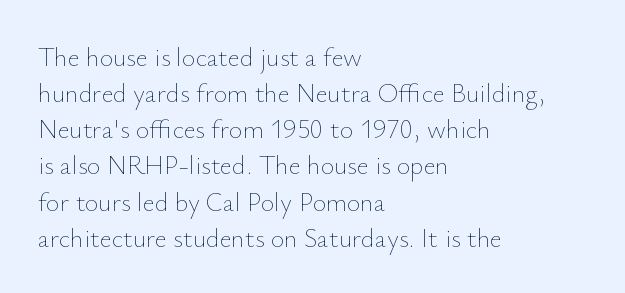
{"italic": "no", "bold": "no", "underline": "no", "align": "left", "line_spacing": "normal", "line_spacing_ratio": 1.39, "letter_spacing": "normal", "letter_spacing_em": 0.0, "glyph_px": 26}
